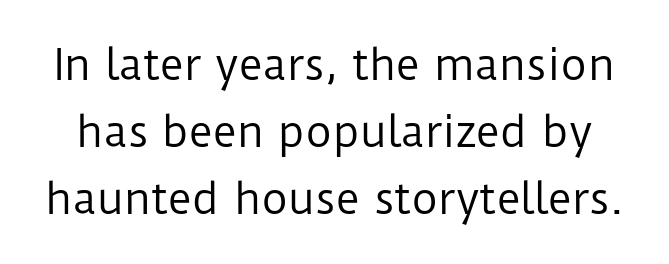
Q: Is the text bold? A: No.
Q: Is the text italic (slanted)? A: No, it is upright.
Q: Is the typeface a serif or a sans-serif typeface? A: Sans-serif.
Q: Is the text underlined? A: No.
Q: Is the spacing between letters normal or unusually wide? A: Normal.
Q: Is the spacing between lines tight, normal or loose? A: Normal.
Q: Width (condensed, normal, or wide)? A: Normal.
Q: Stroke contrast? A: Low.
Q: x-height? A: Medium.
Q: Monospaced? A: No.
